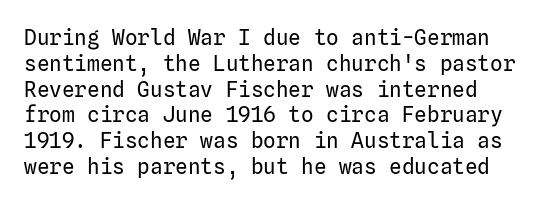
{"italic": "no", "bold": "no", "underline": "no", "line_spacing_ratio": 1.23, "letter_spacing": "normal", "letter_spacing_em": 0.0, "glyph_px": 21}
